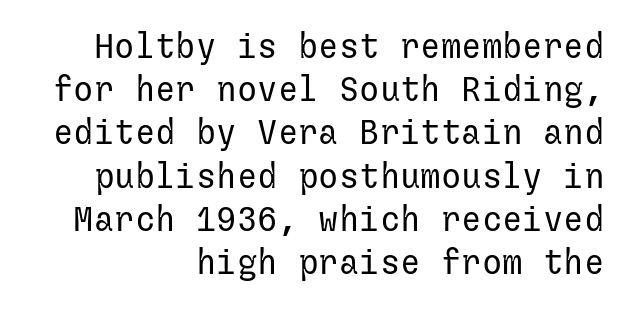
Q: Is the text bold? A: No.
Q: Is the text italic (slanted)? A: No, it is upright.
Q: Is the typeface a serif or a sans-serif typeface? A: Sans-serif.
Q: Is the text underlined? A: No.
Q: How is the paragraph aligned? A: Right-aligned.
Q: Is the spacing between letters normal or unusually wide? A: Normal.
Q: Is the spacing between lines tight, normal or loose? A: Normal.
Q: Width (condensed, normal, or wide)? A: Normal.
Q: Stroke contrast? A: Low.
Q: x-height? A: Medium.
